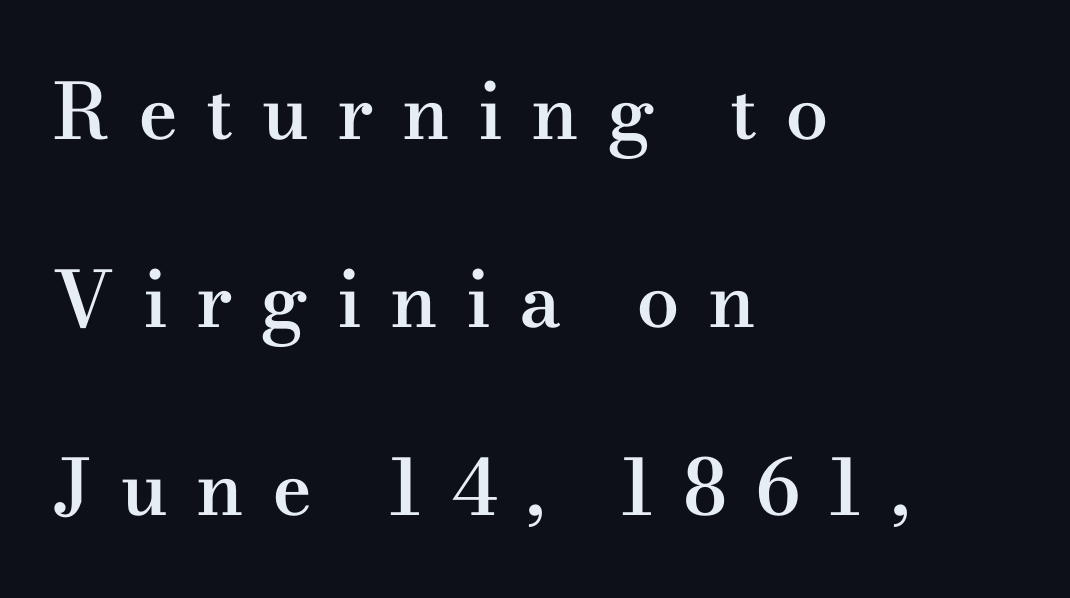
The image shows 77 px semibold, wide serif type, upright; set left-aligned, loose line spacing (2.44x), unusually wide letter spacing (+0.36 em), not underlined; medium stroke contrast and a small x-height.
